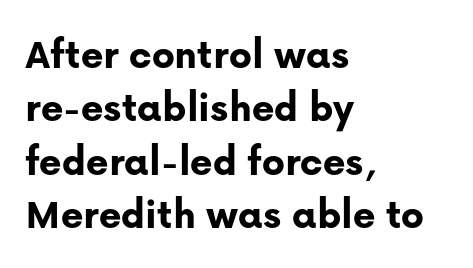
The image shows 43 px bold sans-serif type, upright; set left-aligned, line spacing 1.24x, normal letter spacing, not underlined; low stroke contrast and a medium x-height.
